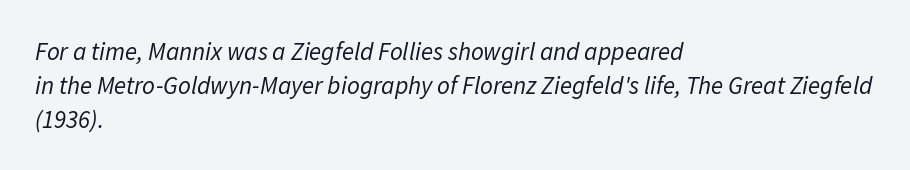
The image shows 25 px text type, italic (leaning right); set left-aligned, normal line spacing (1.36x), normal letter spacing, not underlined.
